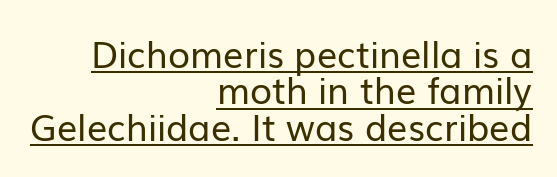
Regarding leading, the lines here are crowded together. The characters are drawn with everyday or finer stroke widths. Where is the straight margin? On the right. The string is rendered with underlining switched on. Character widths vary here, with narrow letters taking less room than wide ones. Standard letterfit; no display-style spreading of the glyphs.
